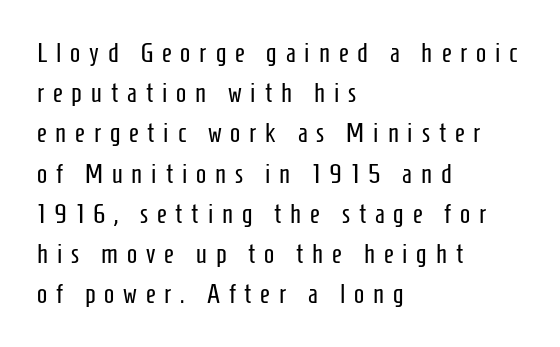
{"italic": "no", "bold": "no", "underline": "no", "align": "left", "line_spacing": "normal", "line_spacing_ratio": 1.49, "letter_spacing": "wide", "letter_spacing_em": 0.33, "glyph_px": 27}
